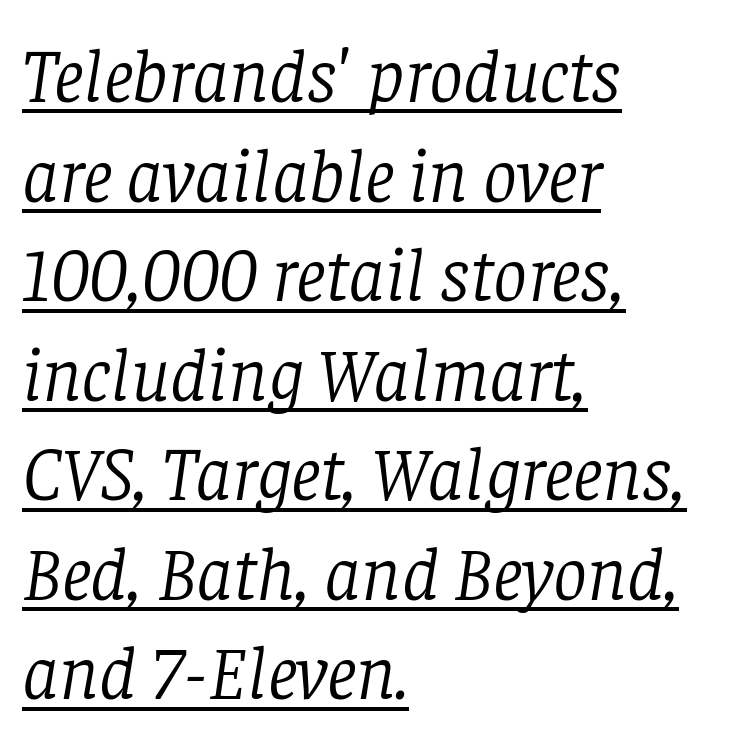
{"serif": "yes", "italic": "yes", "lean": "right", "slant_degrees": 8, "bold": "no", "weight": "light", "width": "normal", "stroke_contrast": "low", "x_height": "large", "monospaced": "no", "underline": "yes", "align": "left", "line_spacing": "normal", "line_spacing_ratio": 1.31, "letter_spacing": "normal", "letter_spacing_em": 0.0, "glyph_px": 76}
